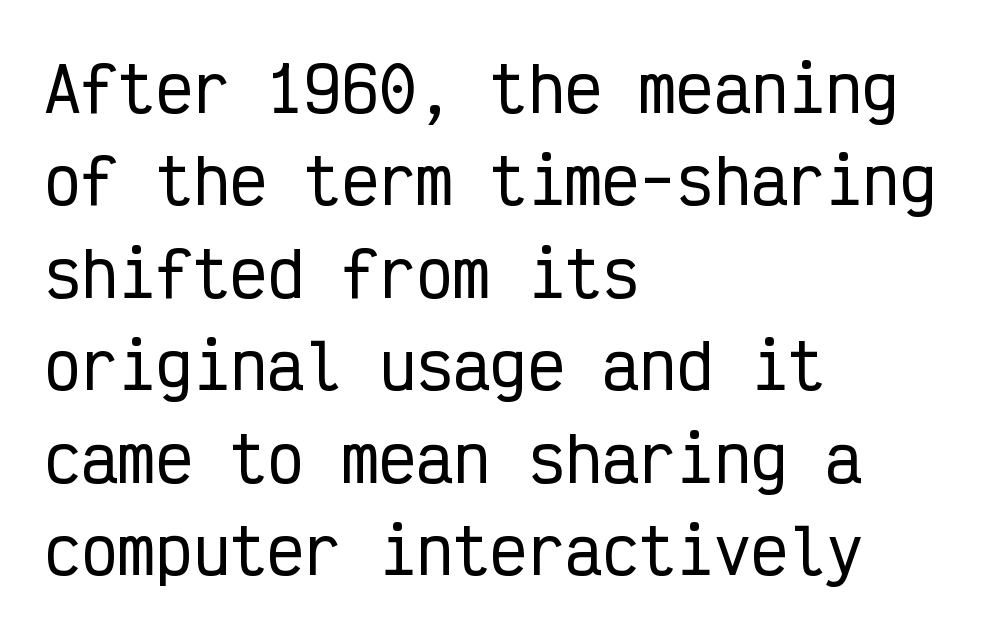
{"serif": "no", "italic": "no", "width": "condensed", "stroke_contrast": "low", "x_height": "medium", "monospaced": "yes", "underline": "no", "align": "left", "line_spacing": "normal", "line_spacing_ratio": 1.49, "letter_spacing": "normal", "letter_spacing_em": 0.0, "glyph_px": 62}
